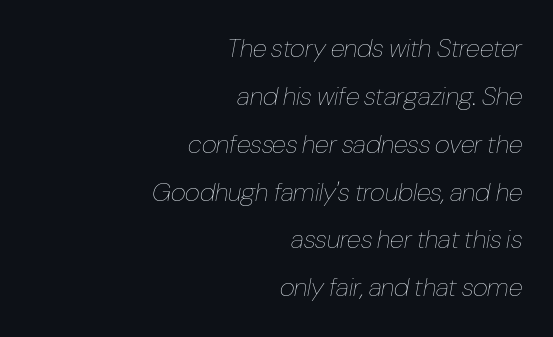
Q: Is the text bold? A: No.
Q: Is the text italic (slanted)? A: Yes, it leans right by about 10 degrees.
Q: Is the text underlined? A: No.
Q: How is the paragraph aligned? A: Right-aligned.
Q: Is the spacing between letters normal or unusually wide? A: Normal.
